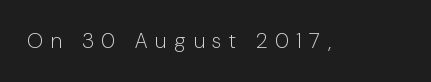
Q: Is the text bold? A: No.
Q: Is the text italic (slanted)? A: No, it is upright.
Q: Is the text underlined? A: No.
Q: Is the spacing between letters normal or unusually wide? A: Unusually wide.
